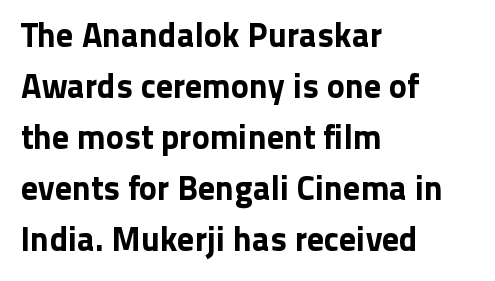
The image shows 34 px sans-serif type, upright; set left-aligned, normal line spacing (1.5x), normal letter spacing, not underlined; low stroke contrast and a medium x-height.
